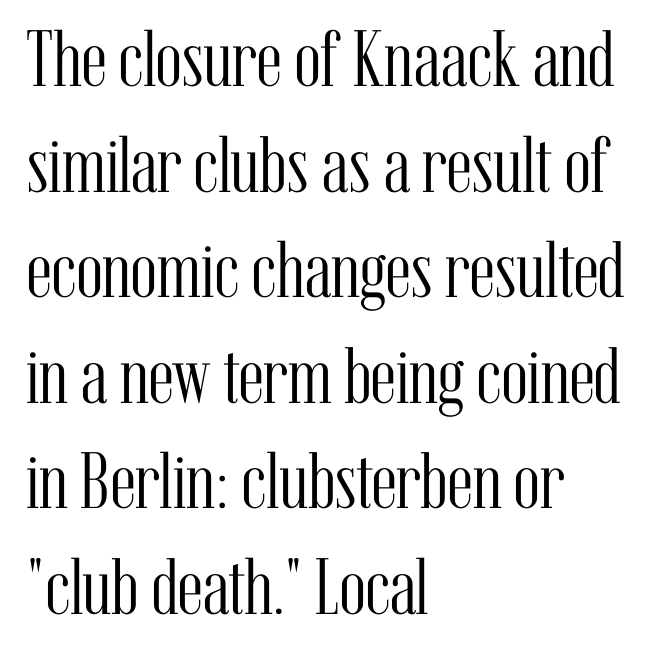
{"serif": "yes", "italic": "no", "bold": "no", "weight": "light", "width": "condensed", "stroke_contrast": "medium", "x_height": "medium", "monospaced": "no", "underline": "no", "align": "left", "line_spacing": "normal", "line_spacing_ratio": 1.32, "letter_spacing": "normal", "letter_spacing_em": 0.0, "glyph_px": 80}
